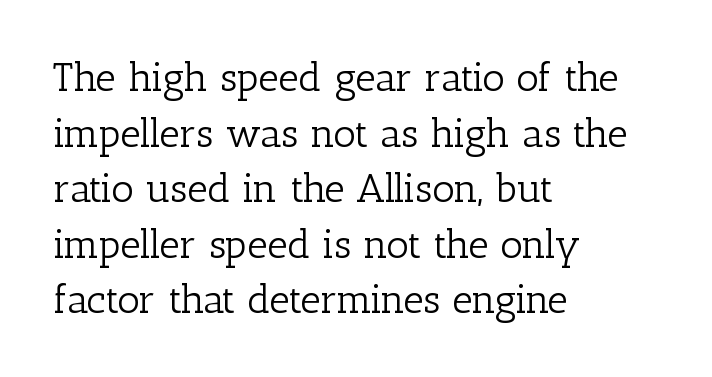
Do the characters align in a grid? No, the font is proportional. Posture: vertical. The foot of each line stays bare and open. Does the copy run flush right? No — it runs flush left. This is not heavy type; no bold has been used. How would I describe the line gaps? Plain and ordinary.
